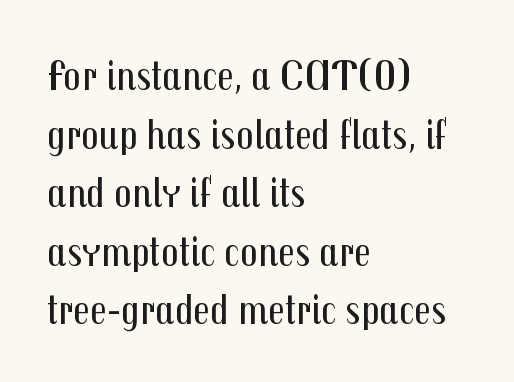
The image shows 44 px regular-weight, condensed sans-serif type, upright; set left-aligned, normal line spacing (1.33x), normal letter spacing, not underlined; medium stroke contrast and a medium x-height.
